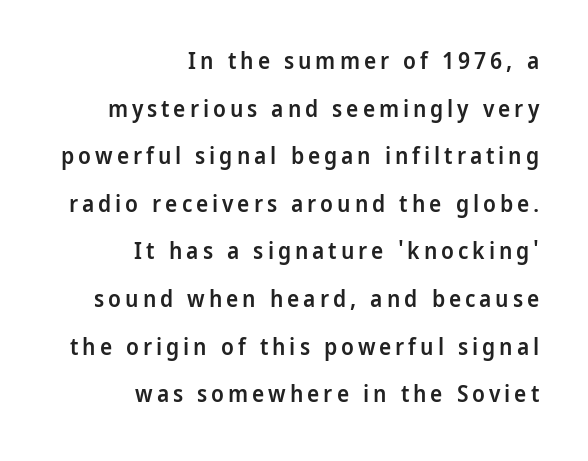
The image shows 23 px text type, upright; set right-aligned, loose line spacing (2.07x), not underlined.
